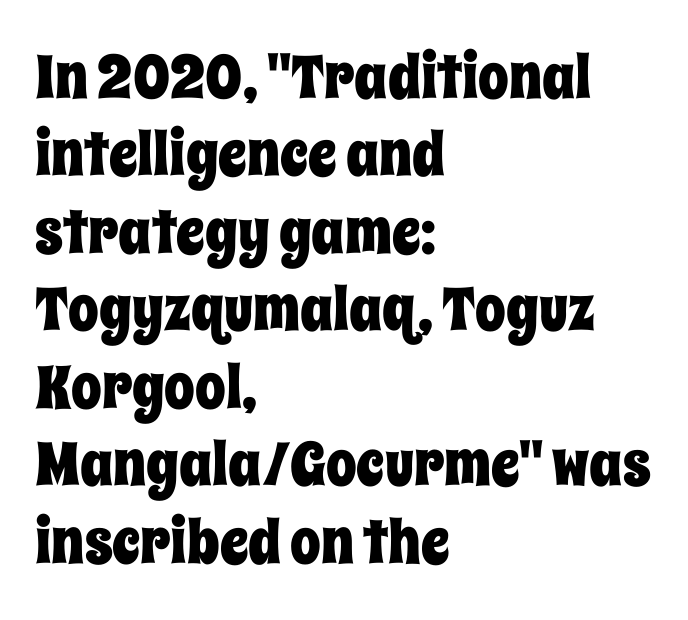
Q: Is the text italic (slanted)? A: No, it is upright.
Q: Is the text underlined? A: No.
Q: How is the paragraph aligned? A: Left-aligned.
Q: Is the spacing between letters normal or unusually wide? A: Normal.
Q: Is the spacing between lines tight, normal or loose? A: Normal.
Q: Width (condensed, normal, or wide)? A: Condensed.
Q: Stroke contrast? A: Low.
Q: x-height? A: Large.
Q: Monospaced? A: No.
